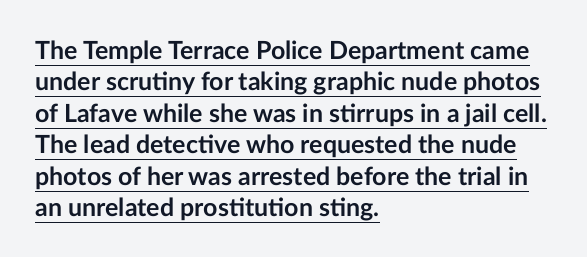
The passage shown is emphatically bold. Check the space under the baseline: a stroke is drawn there. One-word summary of the alignment: left. The type sits square on the baseline with zero lean.
